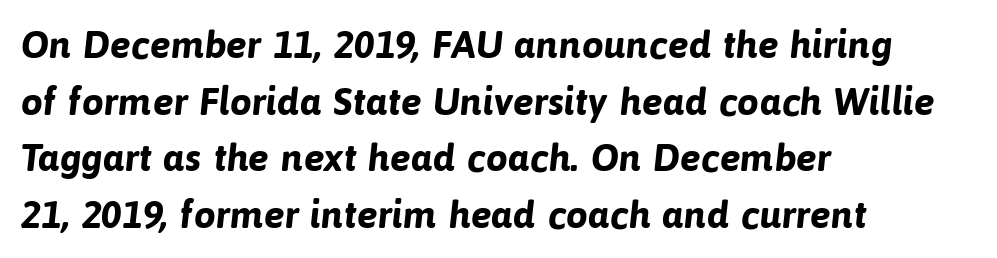
The image shows 39 px bold sans-serif type; set left-aligned, normal line spacing (1.45x), normal letter spacing, not underlined; low stroke contrast and a medium x-height.
